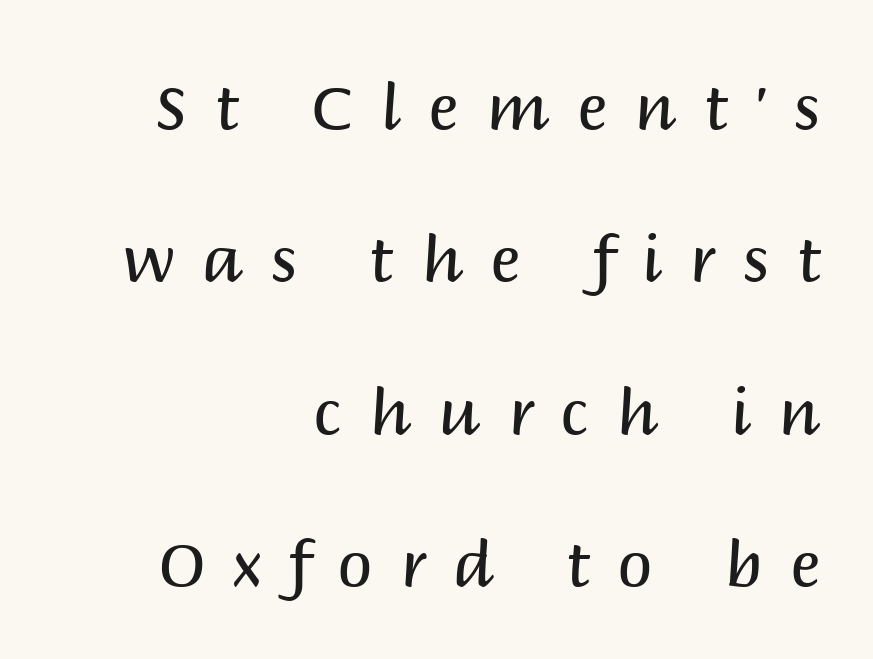
Display-style spreading of the glyphs; the letterfit is very open. The font family rendered here belongs to the sans-serif group. A typesetter would call this proportional, since set widths differ per character. Letters rest on an invisible, unmarked baseline.
